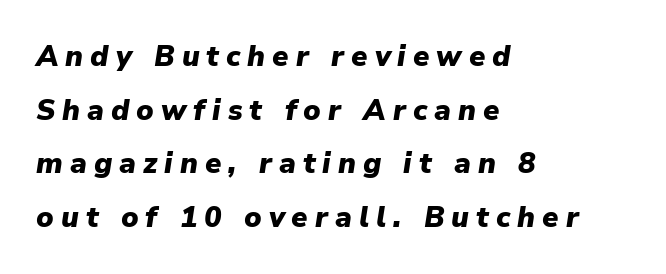
{"italic": "yes", "lean": "right", "slant_degrees": 9, "bold": "yes", "weight": "heavy", "width": "normal", "stroke_contrast": "low", "x_height": "medium", "monospaced": "no", "underline": "no", "align": "left", "line_spacing_ratio": 1.85, "letter_spacing": "wide", "letter_spacing_em": 0.24, "glyph_px": 29}
